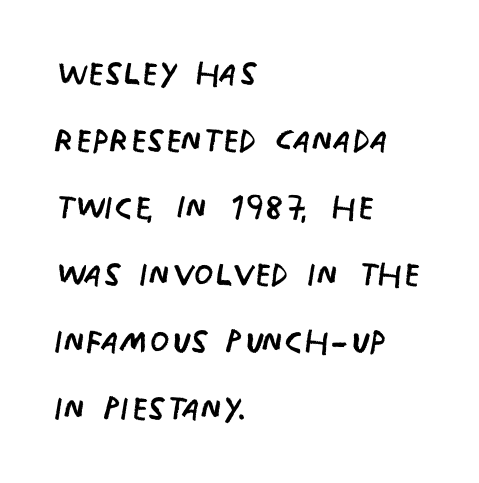
{"serif": "no", "bold": "no", "weight": "regular", "width": "condensed", "stroke_contrast": "low", "x_height": "large", "monospaced": "no", "underline": "no", "align": "left", "line_spacing": "normal", "line_spacing_ratio": 1.49, "letter_spacing": "normal", "letter_spacing_em": 0.0, "glyph_px": 45}
